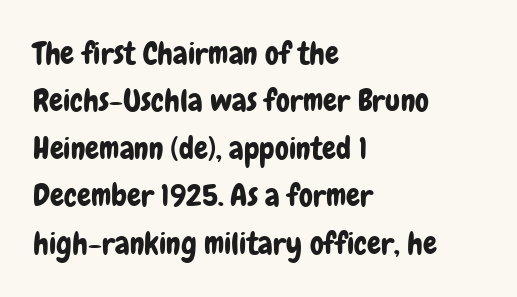
Letterform terminals end flat and unadorned throughout the passage. The letters advance in unequal steps, a hallmark of proportional type. Short note: letters normally spaced. Ascenders rise straight up at ninety degrees. In CSS terms this would be text-align: left. A clean baseline with only descenders dipping below it.
